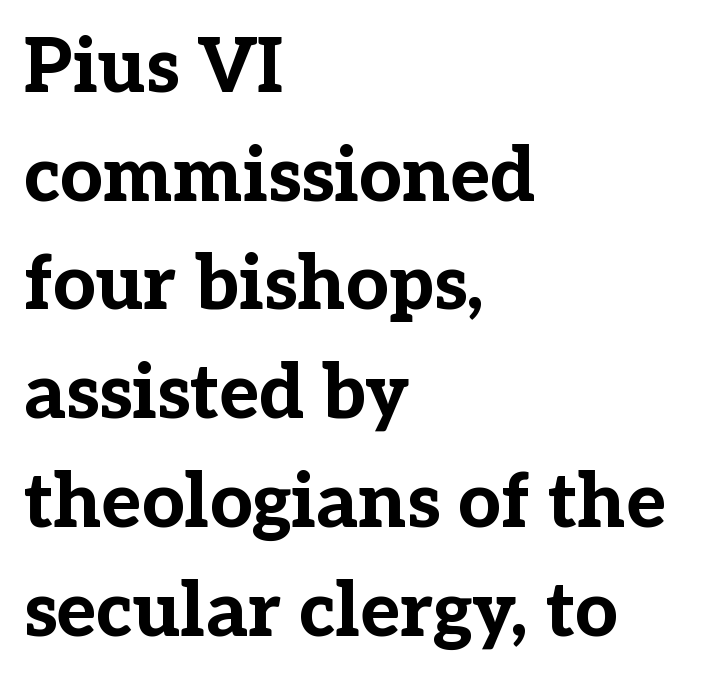
{"serif": "yes", "italic": "no", "bold": "yes", "weight": "bold", "width": "normal", "stroke_contrast": "low", "x_height": "medium", "monospaced": "no", "underline": "no", "align": "left", "line_spacing": "normal", "line_spacing_ratio": 1.45, "letter_spacing": "normal", "letter_spacing_em": 0.0, "glyph_px": 75}
